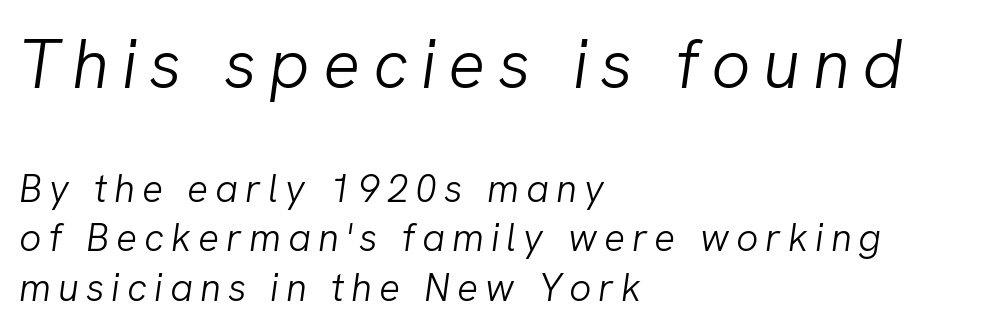
Q: Is the text bold? A: No.
Q: Is the text italic (slanted)? A: Yes, it leans right by about 8 degrees.
Q: Is the text underlined? A: No.
Q: How is the paragraph aligned? A: Left-aligned.
Q: Is the spacing between lines tight, normal or loose? A: Normal.
Q: Which block of text is set in a larger size, the first (top) or the second (bottom)? A: The first (top) one.
Q: Width (condensed, normal, or wide)? A: Normal.
Q: Stroke contrast? A: Low.
Q: x-height? A: Medium.
Q: Monospaced? A: No.
